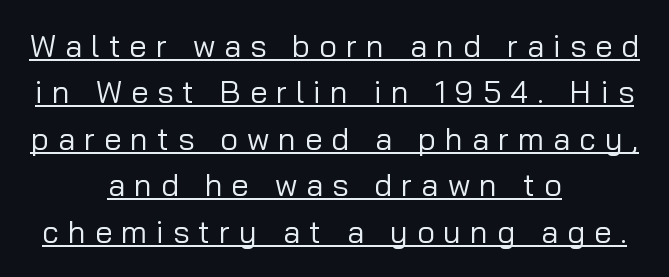
Q: Is the text bold? A: No.
Q: Is the text italic (slanted)? A: No, it is upright.
Q: Is the typeface a serif or a sans-serif typeface? A: Sans-serif.
Q: Is the text underlined? A: Yes.
Q: How is the paragraph aligned? A: Centered.
Q: Is the spacing between letters normal or unusually wide? A: Unusually wide.
Q: Is the spacing between lines tight, normal or loose? A: Normal.
Q: Width (condensed, normal, or wide)? A: Normal.
Q: Stroke contrast? A: Low.
Q: x-height? A: Medium.
Q: Monospaced? A: No.
